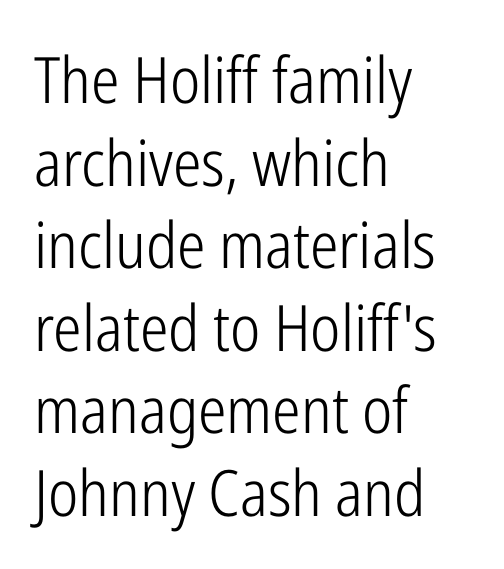
Do the letters lean? They stand straight. The face used here is a sans, in the tradition of grotesques and geometrics. Heft: none added — not bold. In terms of leading, this rendering sits right in the middle. The passage shown is typed in a proportional face where columns would drift.
